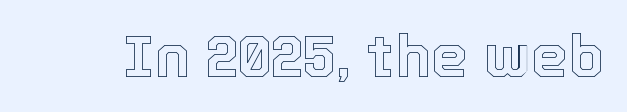
Q: Is the text italic (slanted)? A: No, it is upright.
Q: Is the text underlined? A: No.
Q: Is the spacing between letters normal or unusually wide? A: Normal.
Q: Width (condensed, normal, or wide)? A: Normal.
Q: x-height? A: Medium.
Q: Monospaced? A: No.
